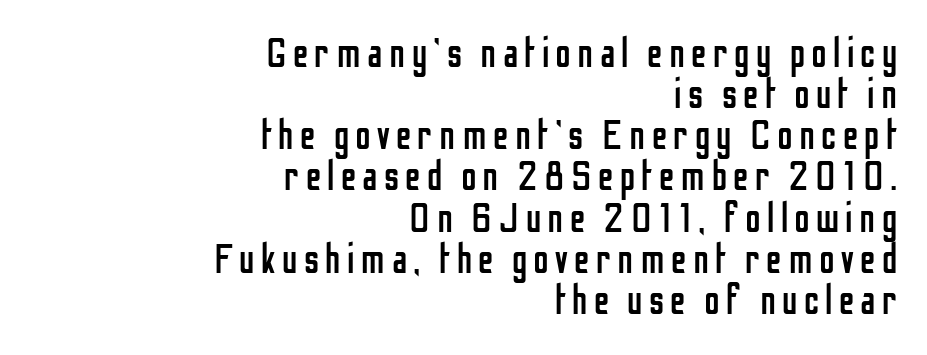
{"serif": "no", "italic": "no", "bold": "no", "weight": "regular", "width": "condensed", "stroke_contrast": "low", "x_height": "medium", "monospaced": "no", "underline": "no", "align": "right", "line_spacing": "tight", "line_spacing_ratio": 0.98, "glyph_px": 42}
